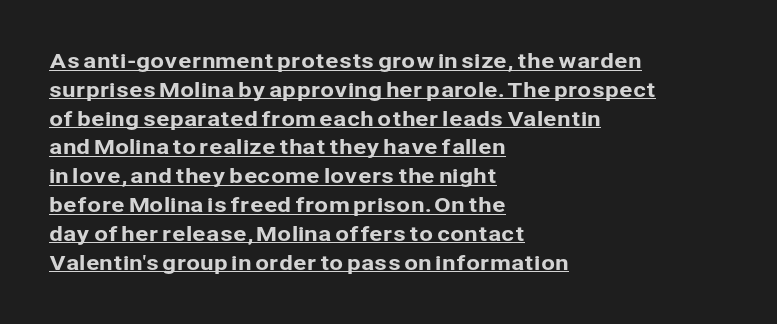
Decoration check: the copy is underlined. These lines stack with their left ends in a neat column. Tall strokes in this sample are plumb rather than angled. The lines sit at an ordinary, default distance from one another. Tracking value appears to be zero — textbook default spacing.
